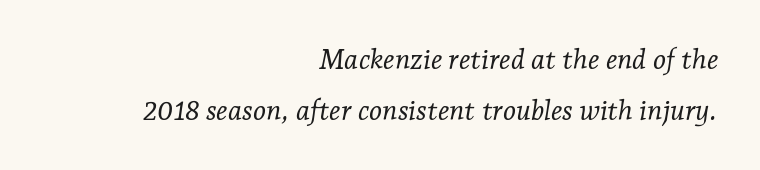
Q: Is the text bold? A: No.
Q: Is the text italic (slanted)? A: Yes, it leans right by about 7 degrees.
Q: Is the typeface a serif or a sans-serif typeface? A: Serif.
Q: Is the text underlined? A: No.
Q: How is the paragraph aligned? A: Right-aligned.
Q: Is the spacing between letters normal or unusually wide? A: Normal.
Q: Width (condensed, normal, or wide)? A: Normal.
Q: Stroke contrast? A: Low.
Q: x-height? A: Medium.
Q: Monospaced? A: No.
